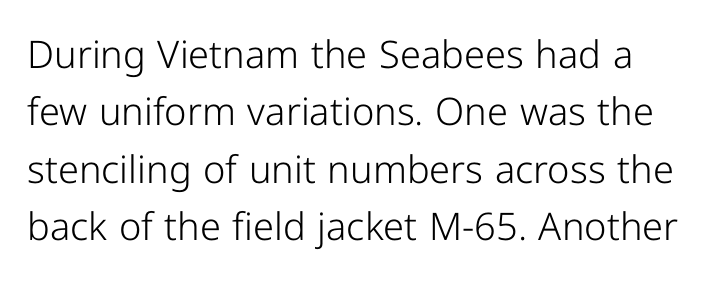
Q: Is the text bold? A: No.
Q: Is the text italic (slanted)? A: No, it is upright.
Q: Is the typeface a serif or a sans-serif typeface? A: Sans-serif.
Q: Is the text underlined? A: No.
Q: Is the spacing between letters normal or unusually wide? A: Normal.
Q: Is the spacing between lines tight, normal or loose? A: Normal.
Q: Width (condensed, normal, or wide)? A: Normal.
Q: Stroke contrast? A: Low.
Q: x-height? A: Medium.
Q: Monospaced? A: No.
